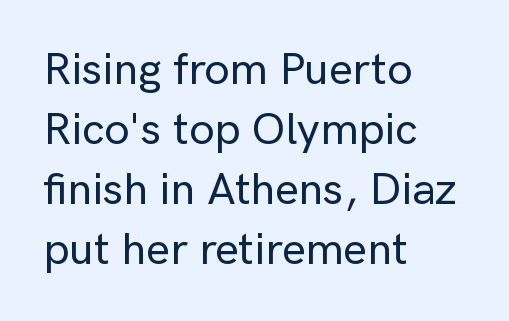
{"serif": "no", "italic": "no", "width": "normal", "stroke_contrast": "low", "x_height": "medium", "monospaced": "no", "underline": "no", "align": "left", "line_spacing": "normal", "line_spacing_ratio": 1.33, "letter_spacing": "normal", "letter_spacing_em": 0.0, "glyph_px": 45}
